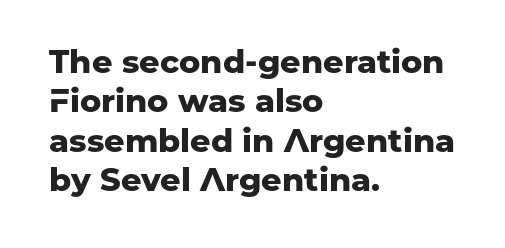
The compositor pushed each line to the left boundary. The letterforms sit shoulder to shoulder at normal distance. Each letter keeps its own natural width here, so spacing adapts to shape. Underlining? Definitely not there. No italicization has been applied; the sample stays upright. Heavy, bold letterforms.
